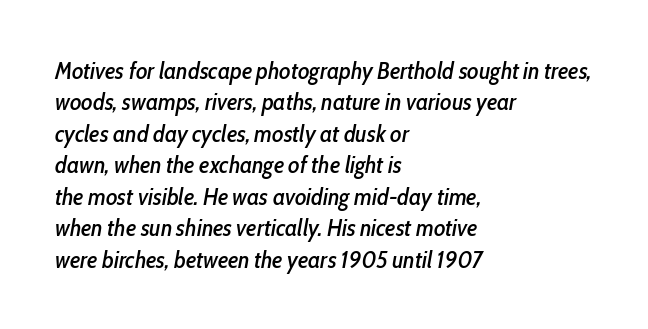
The image shows 24 px text type, italic (leaning right); set left-aligned, normal line spacing (1.31x), normal letter spacing, not underlined.
